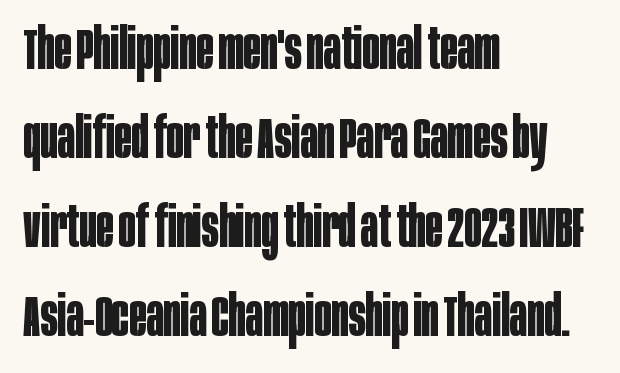
Q: Is the text bold? A: Yes.
Q: Is the text italic (slanted)? A: No, it is upright.
Q: Is the typeface a serif or a sans-serif typeface? A: Sans-serif.
Q: Is the text underlined? A: No.
Q: How is the paragraph aligned? A: Left-aligned.
Q: Is the spacing between letters normal or unusually wide? A: Normal.
Q: Is the spacing between lines tight, normal or loose? A: Normal.
Q: Width (condensed, normal, or wide)? A: Condensed.
Q: Stroke contrast? A: Low.
Q: x-height? A: Large.
Q: Monospaced? A: No.
